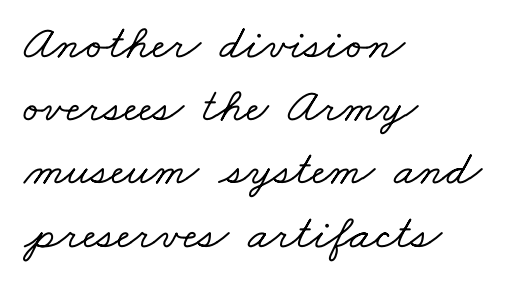
The rendering uses a moderate line-height, typical for paragraphs. Layout note: lines flush left. The passage shown is typed in a proportional face where columns would drift. Serifs: yes, visible at the terminals of the letterforms.
